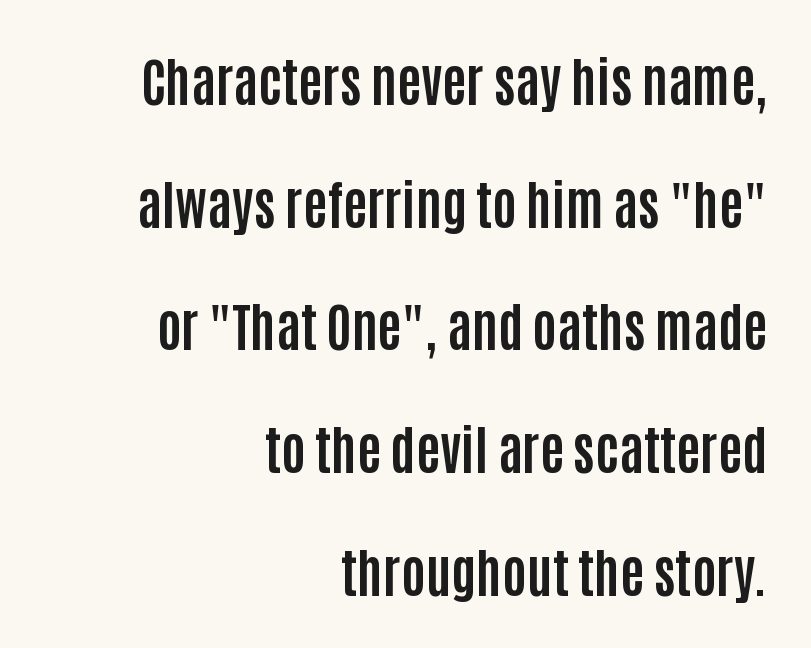
The image shows 52 px bold, condensed sans-serif type, upright; set right-aligned, loose line spacing (2.36x), normal letter spacing, not underlined; low stroke contrast and a large x-height.
